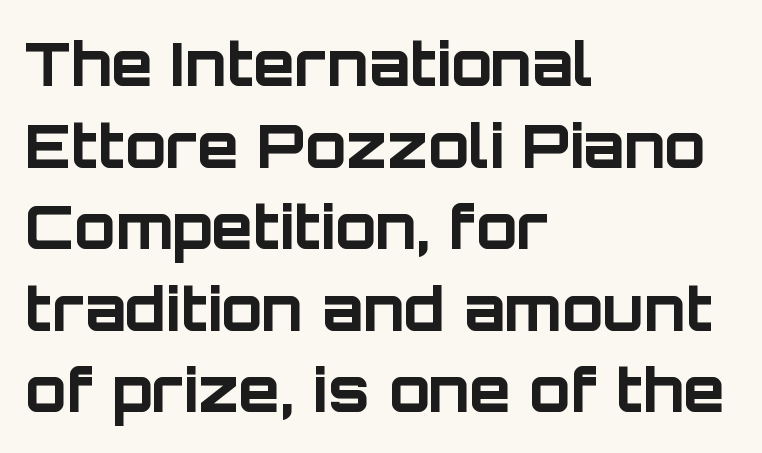
{"serif": "no", "italic": "no", "bold": "yes", "weight": "bold", "width": "normal", "stroke_contrast": "low", "x_height": "large", "monospaced": "no", "underline": "no", "align": "left", "line_spacing": "normal", "line_spacing_ratio": 1.36, "letter_spacing": "normal", "letter_spacing_em": 0.0, "glyph_px": 60}
